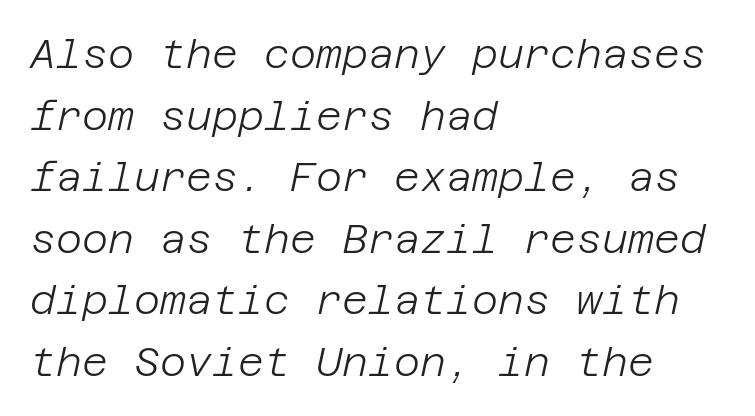
Q: Is the text bold? A: No.
Q: Is the text italic (slanted)? A: Yes, it leans right by about 12 degrees.
Q: Is the text underlined? A: No.
Q: How is the paragraph aligned? A: Left-aligned.
Q: Is the spacing between letters normal or unusually wide? A: Normal.
Q: Is the spacing between lines tight, normal or loose? A: Normal.
Q: Width (condensed, normal, or wide)? A: Normal.
Q: Stroke contrast? A: Low.
Q: x-height? A: Large.
